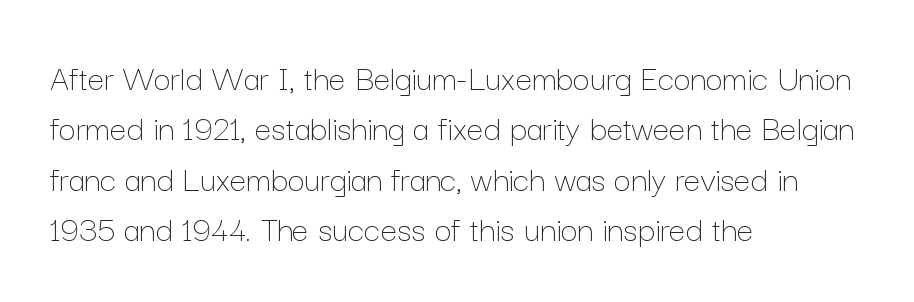
Q: Is the text bold? A: No.
Q: Is the text italic (slanted)? A: No, it is upright.
Q: Is the text underlined? A: No.
Q: How is the paragraph aligned? A: Left-aligned.
Q: Is the spacing between letters normal or unusually wide? A: Normal.
Q: Is the spacing between lines tight, normal or loose? A: Normal.
Q: Width (condensed, normal, or wide)? A: Normal.
Q: Stroke contrast? A: Low.
Q: x-height? A: Medium.
Q: Monospaced? A: No.
